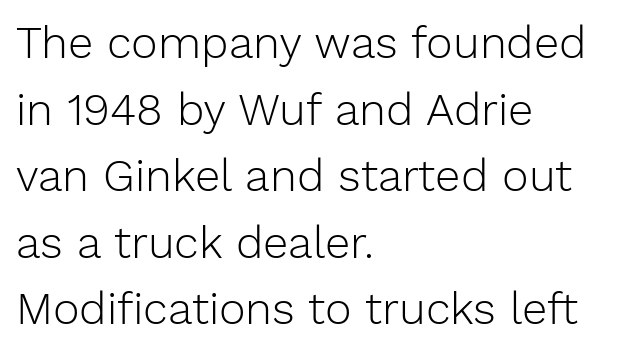
Short and long lines alike share a common starting point at left. The face looks like a standard text weight, possibly lighter. The lines sit at an ordinary, default distance from one another. Looks like regular typesetting: each glyph gets only the width it needs. Students, note that the glyphs here touch the page at normal intervals.
